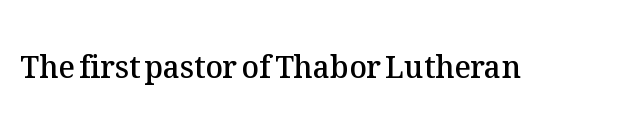
The image shows 30 px semibold type, upright; set normal letter spacing, not underlined; medium stroke contrast and a medium x-height.
